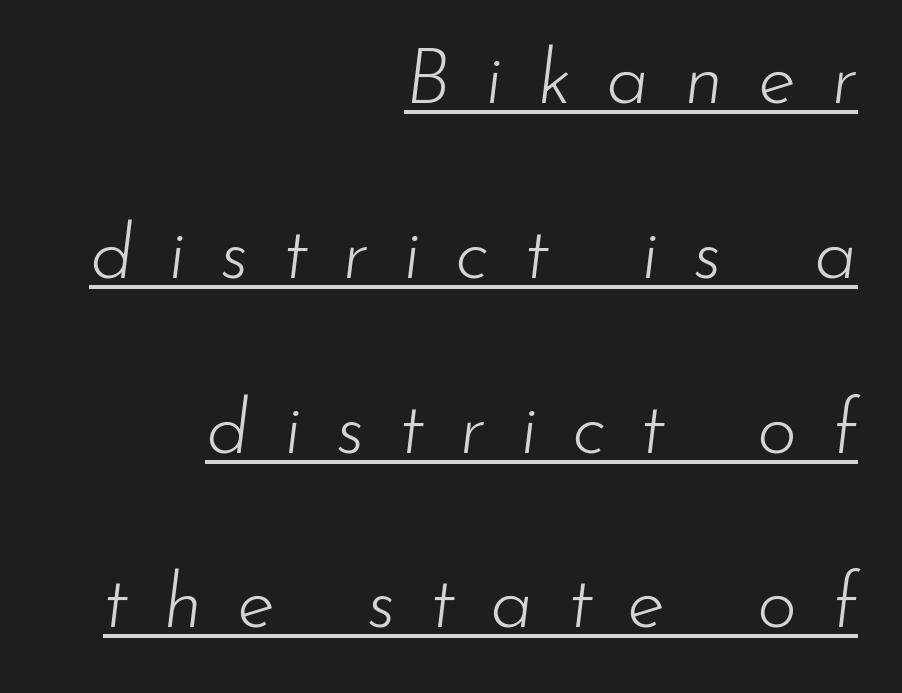
{"italic": "yes", "lean": "right", "slant_degrees": 7, "bold": "no", "weight": "light", "width": "normal", "stroke_contrast": "low", "x_height": "small", "monospaced": "no", "underline": "yes", "align": "right", "line_spacing": "loose", "line_spacing_ratio": 2.27, "letter_spacing": "wide", "letter_spacing_em": 0.45, "glyph_px": 77}
